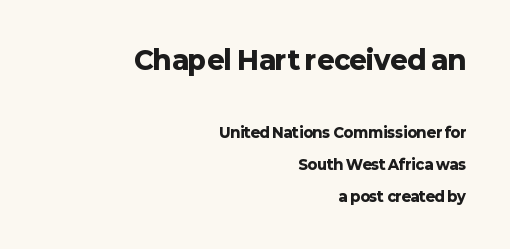
The image shows 26 px bold type, upright; set right-aligned, loose line spacing (2.28x), normal letter spacing, not underlined; the first (top) block is 1.86x larger.
